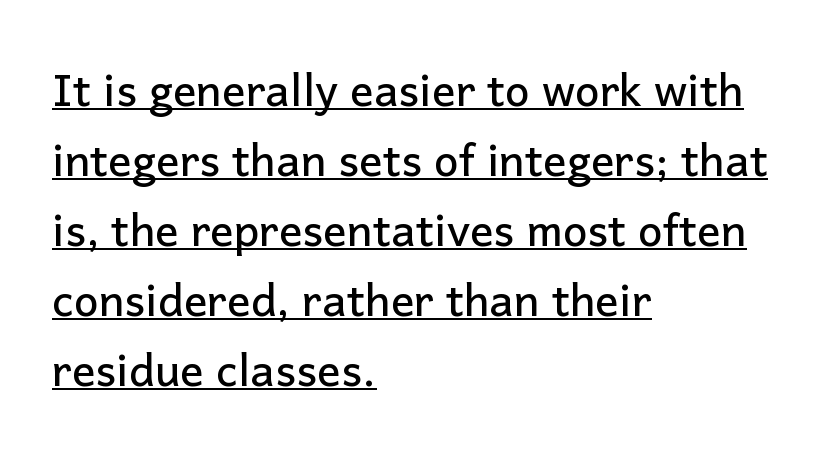
Q: Is the text italic (slanted)? A: No, it is upright.
Q: Is the typeface a serif or a sans-serif typeface? A: Sans-serif.
Q: Is the text underlined? A: Yes.
Q: How is the paragraph aligned? A: Left-aligned.
Q: Is the spacing between letters normal or unusually wide? A: Normal.
Q: Is the spacing between lines tight, normal or loose? A: Normal.
Q: Width (condensed, normal, or wide)? A: Normal.
Q: Stroke contrast? A: Low.
Q: x-height? A: Medium.
Q: Monospaced? A: No.
